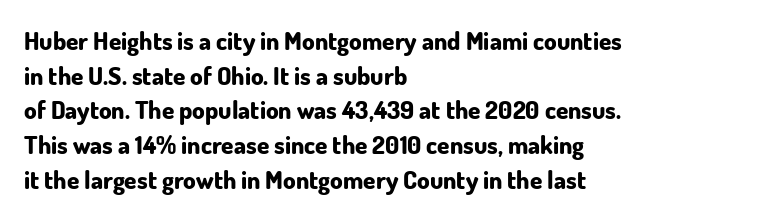
The type sits square on the baseline with zero lean. Summary of weight: heavy, a full bold. Rule under the text: the space is simply empty. Is the letter spacing exaggerated? No — it looks like the ordinary default.
